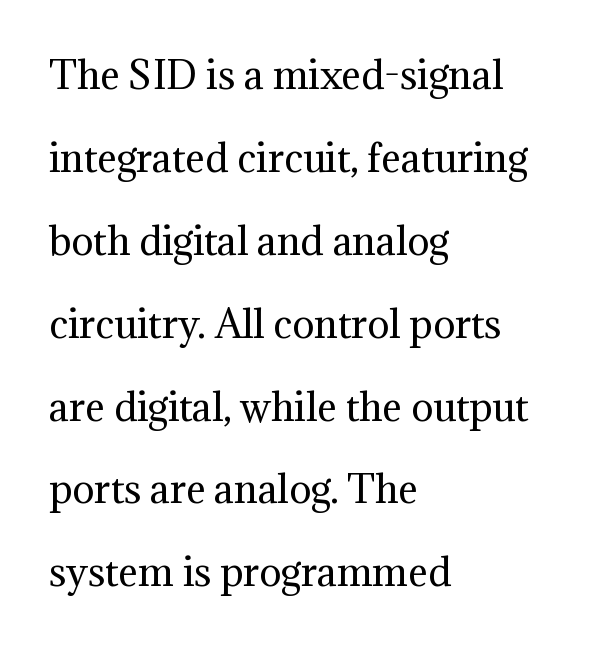
Honestly, there is no underline to notice here at all. Leading is clearly above the norm, producing a sparse column. Heft: none added — not bold. A student would call this left alignment; a typographer would say flush left, rag right. Posture: vertical.
